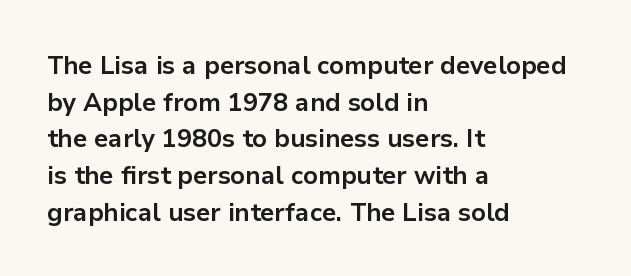
{"italic": "no", "bold": "yes", "underline": "no", "align": "left", "line_spacing": "normal", "line_spacing_ratio": 1.47, "letter_spacing": "normal", "letter_spacing_em": 0.0, "glyph_px": 25}
